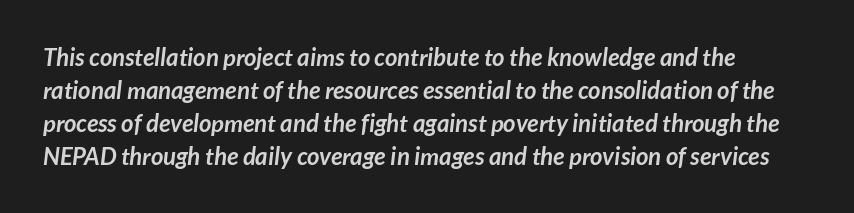
The image shows 24 px bold type; set normal line spacing (1.37x), normal letter spacing, not underlined.
